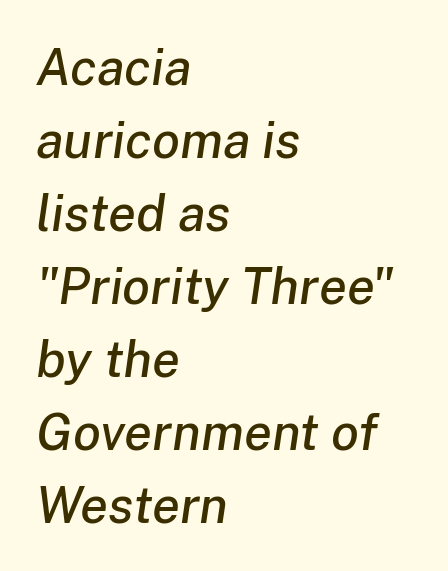
{"italic": "yes", "lean": "right", "slant_degrees": 8, "width": "normal", "stroke_contrast": "low", "x_height": "medium", "monospaced": "no", "underline": "no", "align": "left", "line_spacing": "normal", "line_spacing_ratio": 1.43, "letter_spacing": "normal", "letter_spacing_em": 0.0, "glyph_px": 51}
